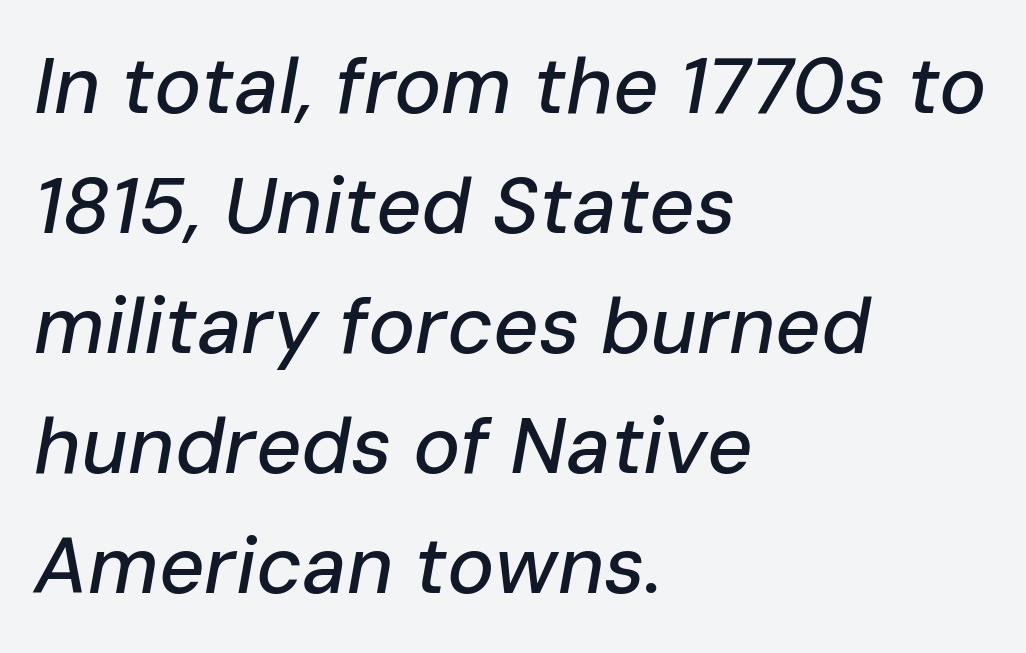
The tracking reads as untouched default to a designer's eye. The rendering uses a moderate line-height, typical for paragraphs. These lines stack with their left ends in a neat column. Just letters on the line, the space beneath them empty. Proportional: the letters do not fall into vertical columns.
